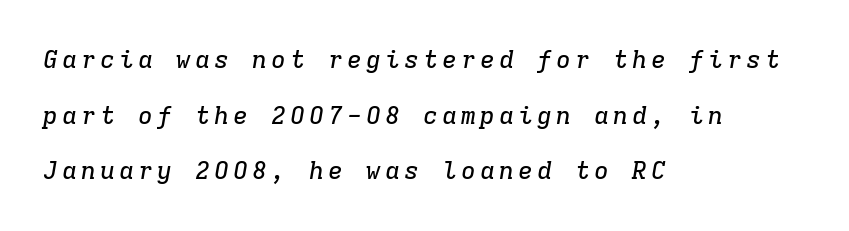
{"italic": "yes", "lean": "right", "slant_degrees": 9, "underline": "no", "align": "left", "line_spacing": "loose", "line_spacing_ratio": 2.23, "glyph_px": 25}
